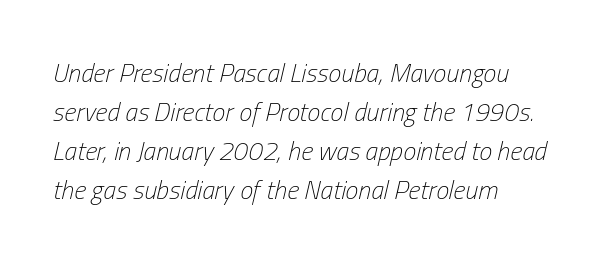
Q: Is the text bold? A: No.
Q: Is the text italic (slanted)? A: Yes, it leans right by about 13 degrees.
Q: Is the text underlined? A: No.
Q: How is the paragraph aligned? A: Left-aligned.
Q: Is the spacing between letters normal or unusually wide? A: Normal.
Q: Is the spacing between lines tight, normal or loose? A: Normal.
